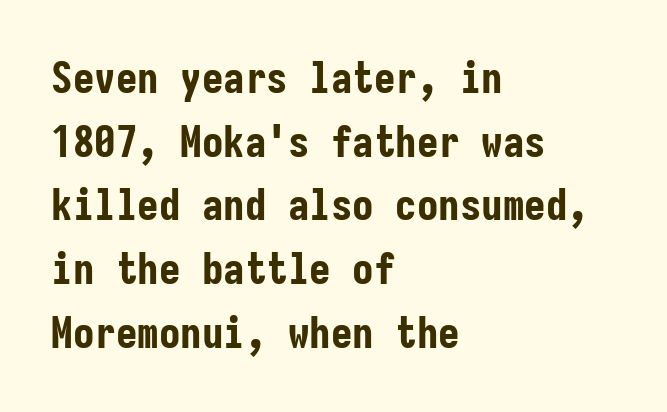
The words here are not underlined. Think of a typewriter: that constant character pitch is what you see here. Horizontal alignment here is leftward, the default for most running prose. This rendering employs a face without finishing strokes, i.e., a sans-serif. Whoever set this chose a conventional vertical rhythm. Every character sits straight up, as roman type does.
